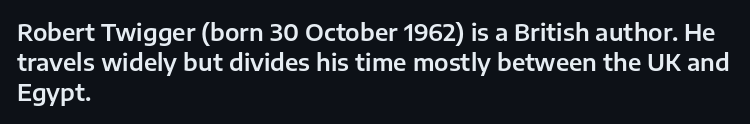
{"italic": "no", "underline": "no", "align": "left", "line_spacing": "normal", "line_spacing_ratio": 1.3, "letter_spacing": "normal", "letter_spacing_em": 0.0, "glyph_px": 23}
